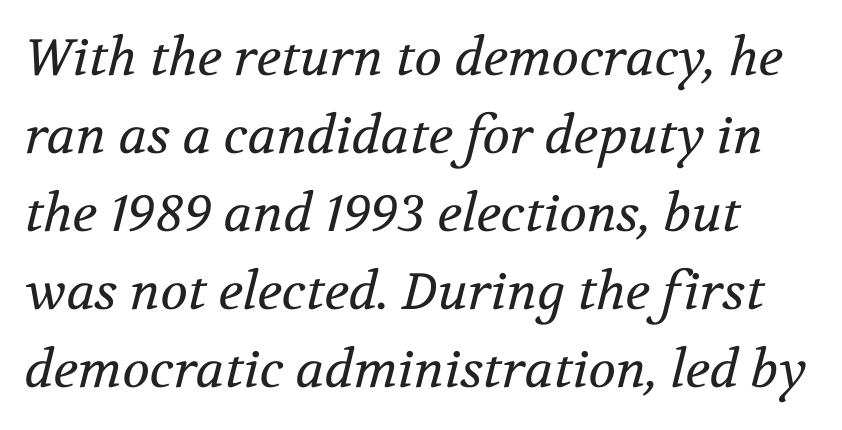
{"serif": "yes", "italic": "yes", "lean": "right", "slant_degrees": 12, "bold": "no", "weight": "regular", "width": "normal", "stroke_contrast": "medium", "x_height": "medium", "monospaced": "no", "underline": "no", "line_spacing": "normal", "line_spacing_ratio": 1.53, "letter_spacing": "normal", "letter_spacing_em": 0.0, "glyph_px": 51}
